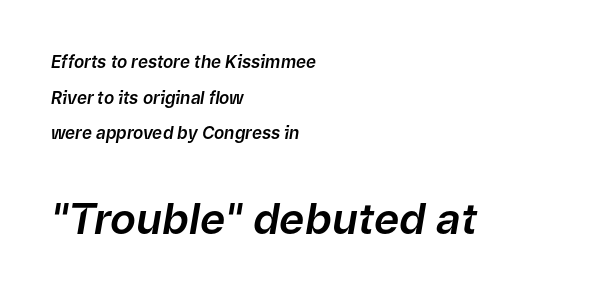
{"italic": "yes", "lean": "right", "slant_degrees": 9, "width": "normal", "stroke_contrast": "low", "x_height": "medium", "monospaced": "no", "underline": "no", "align": "left", "line_spacing": "loose", "line_spacing_ratio": 2.09, "letter_spacing": "normal", "letter_spacing_em": 0.0, "larger_block": "second", "size_ratio": 2.53, "glyph_px": 43}
